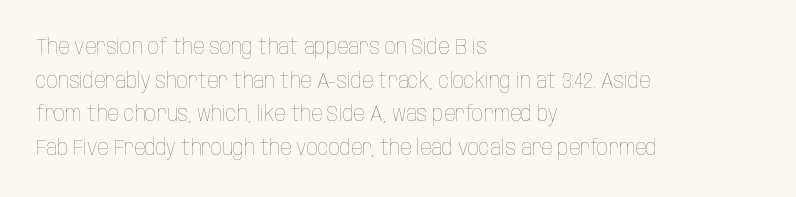
Q: Is the text bold? A: No.
Q: Is the text italic (slanted)? A: No, it is upright.
Q: Is the text underlined? A: No.
Q: How is the paragraph aligned? A: Left-aligned.
Q: Is the spacing between letters normal or unusually wide? A: Normal.
Q: Is the spacing between lines tight, normal or loose? A: Normal.
